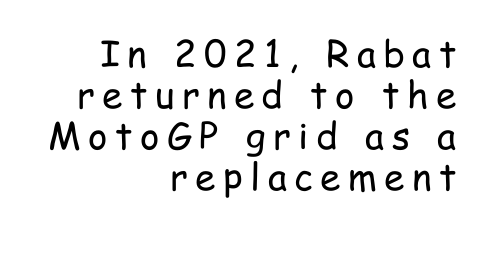
Q: Is the text bold? A: No.
Q: Is the text italic (slanted)? A: No, it is upright.
Q: Is the typeface a serif or a sans-serif typeface? A: Sans-serif.
Q: Is the text underlined? A: No.
Q: How is the paragraph aligned? A: Right-aligned.
Q: Is the spacing between letters normal or unusually wide? A: Unusually wide.
Q: Is the spacing between lines tight, normal or loose? A: Tight.
Q: Width (condensed, normal, or wide)? A: Condensed.
Q: Stroke contrast? A: Low.
Q: x-height? A: Medium.
Q: Monospaced? A: No.
